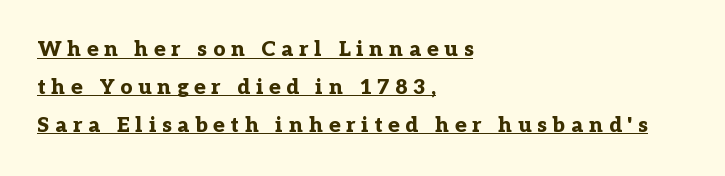
{"italic": "no", "bold": "yes", "underline": "yes", "align": "left", "line_spacing_ratio": 1.8, "letter_spacing": "wide", "letter_spacing_em": 0.28, "glyph_px": 21}
